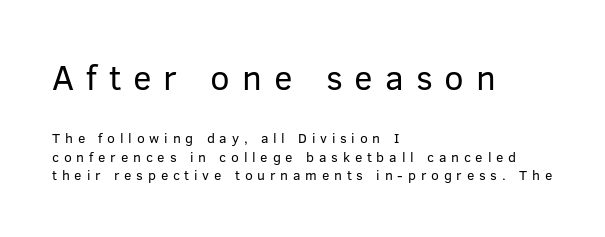
The cut favours lightness, reaching ordinary text weight at its darkest. No feet cap the strokes, marking this as sans-serif type. These lines are rendered in a variable-pitch font. A typesetter would call this heavily tracked-out type.
